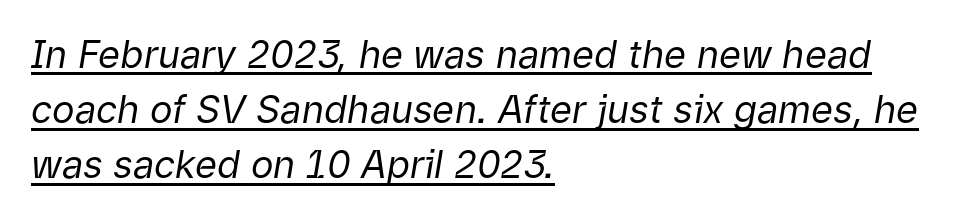
{"italic": "yes", "lean": "right", "slant_degrees": 9, "bold": "no", "weight": "regular", "width": "normal", "stroke_contrast": "low", "x_height": "medium", "monospaced": "no", "underline": "yes", "align": "left", "line_spacing": "normal", "line_spacing_ratio": 1.45, "letter_spacing": "normal", "letter_spacing_em": 0.0, "glyph_px": 38}
